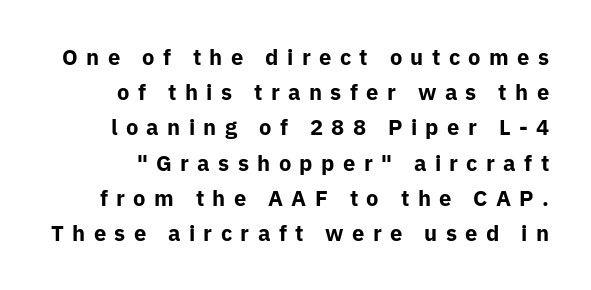
Posture: straight, roman, zero tilt. Students, this is bold: see how much ink each stroke carries. Reading down the column, the eye jumps a familiar distance to each next line. Display-style spreading of the glyphs; the letterfit is very open.
